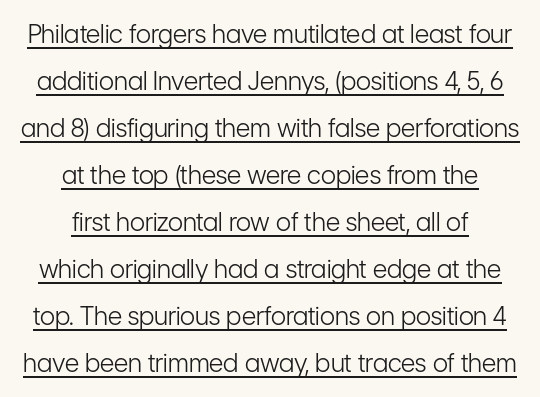
Q: Is the text bold? A: No.
Q: Is the text italic (slanted)? A: No, it is upright.
Q: Is the text underlined? A: Yes.
Q: How is the paragraph aligned? A: Centered.
Q: Is the spacing between letters normal or unusually wide? A: Normal.
